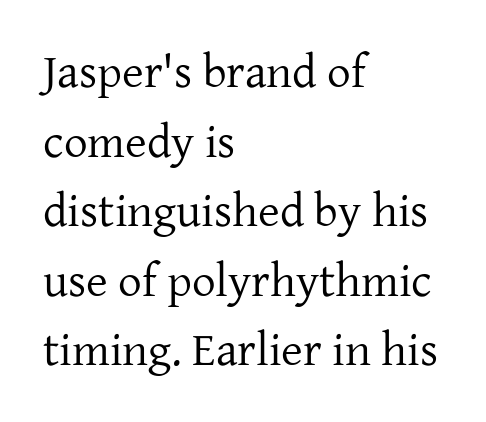
Q: Is the text bold? A: No.
Q: Is the text italic (slanted)? A: No, it is upright.
Q: Is the typeface a serif or a sans-serif typeface? A: Serif.
Q: Is the text underlined? A: No.
Q: How is the paragraph aligned? A: Left-aligned.
Q: Is the spacing between letters normal or unusually wide? A: Normal.
Q: Is the spacing between lines tight, normal or loose? A: Normal.
Q: Width (condensed, normal, or wide)? A: Normal.
Q: Stroke contrast? A: Low.
Q: x-height? A: Medium.
Q: Monospaced? A: No.
